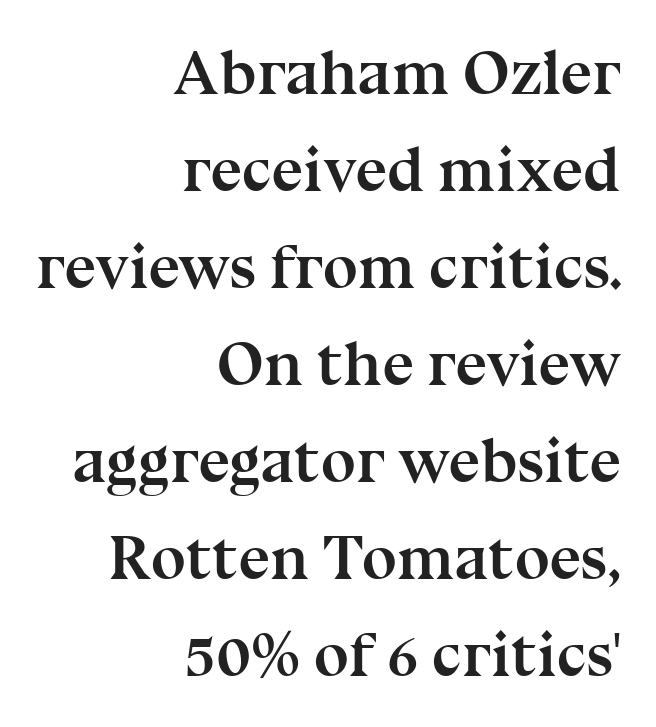
{"serif": "yes", "italic": "no", "bold": "yes", "weight": "semibold", "width": "normal", "stroke_contrast": "medium", "x_height": "medium", "monospaced": "no", "underline": "no", "align": "right", "line_spacing": "normal", "line_spacing_ratio": 1.54, "letter_spacing": "normal", "letter_spacing_em": 0.0, "glyph_px": 63}
